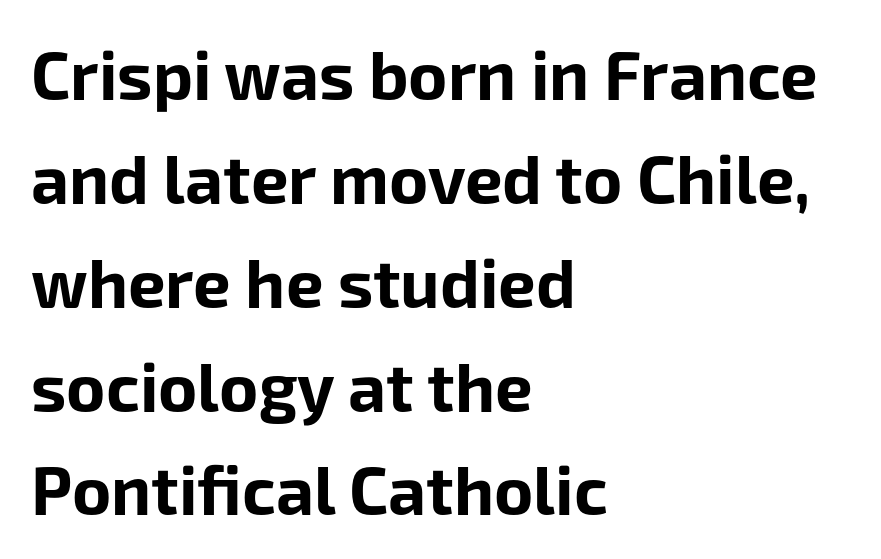
Q: Is the text bold? A: Yes.
Q: Is the text italic (slanted)? A: No, it is upright.
Q: Is the typeface a serif or a sans-serif typeface? A: Sans-serif.
Q: Is the text underlined? A: No.
Q: How is the paragraph aligned? A: Left-aligned.
Q: Is the spacing between letters normal or unusually wide? A: Normal.
Q: Is the spacing between lines tight, normal or loose? A: Normal.
Q: Width (condensed, normal, or wide)? A: Normal.
Q: Stroke contrast? A: Low.
Q: x-height? A: Medium.
Q: Monospaced? A: No.
